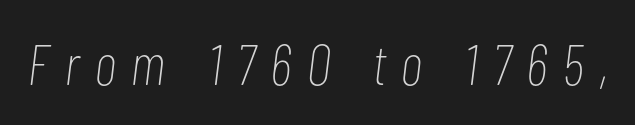
Characters are canted at an angle relative to the baseline's perpendicular. Rule under the text: the space is simply empty. Spacing verdict: proportional, widths tailored to each character. The letters are spread apart with noticeably loose tracking. Stems here are at most as thick as an everyday book face.
